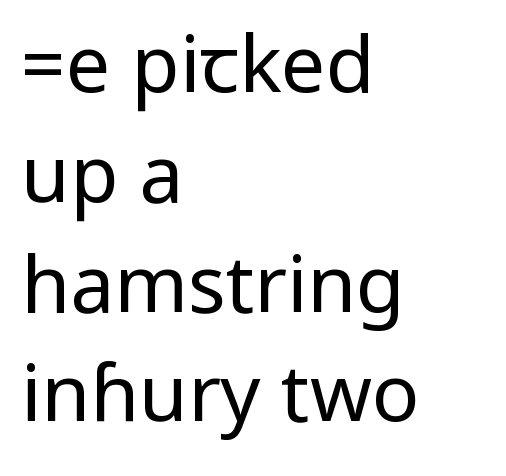
The image shows 79 px regular-weight, condensed sans-serif type, upright; set left-aligned, normal line spacing (1.39x), normal letter spacing, not underlined; low stroke contrast.
